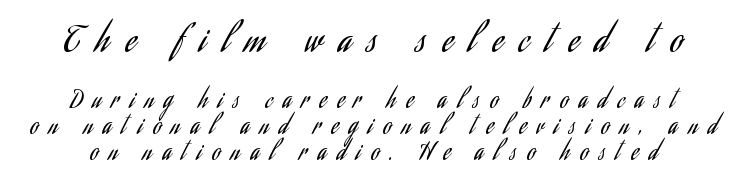
{"serif": "no", "bold": "no", "weight": "regular", "width": "condensed", "stroke_contrast": "low", "x_height": "small", "monospaced": "no", "underline": "no", "line_spacing": "tight", "line_spacing_ratio": 1.12, "letter_spacing": "wide", "letter_spacing_em": 0.47, "larger_block": "first", "size_ratio": 1.52, "glyph_px": 35}
